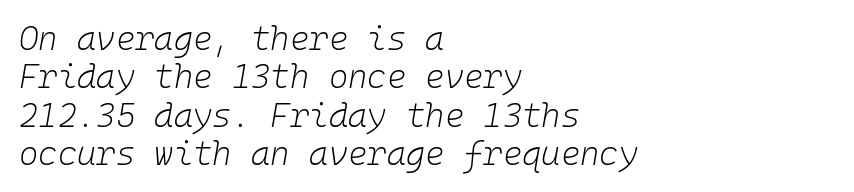
The image shows 33 px light type, italic (leaning right), monospaced; set left-aligned, line spacing 1.16x, normal letter spacing, not underlined; low stroke contrast and a medium x-height.
